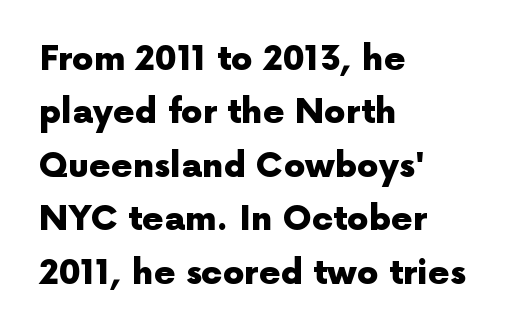
Q: Is the text bold? A: Yes.
Q: Is the text italic (slanted)? A: No, it is upright.
Q: Is the typeface a serif or a sans-serif typeface? A: Sans-serif.
Q: Is the text underlined? A: No.
Q: How is the paragraph aligned? A: Left-aligned.
Q: Is the spacing between letters normal or unusually wide? A: Normal.
Q: Is the spacing between lines tight, normal or loose? A: Normal.
Q: Width (condensed, normal, or wide)? A: Normal.
Q: x-height? A: Medium.
Q: Monospaced? A: No.
